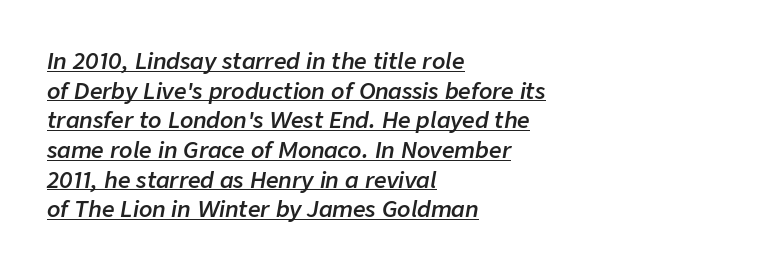
Q: Is the text bold? A: Semi-bold.
Q: Is the text italic (slanted)? A: Yes, it leans right by about 9 degrees.
Q: Is the text underlined? A: Yes.
Q: How is the paragraph aligned? A: Left-aligned.
Q: Is the spacing between letters normal or unusually wide? A: Normal.
Q: Is the spacing between lines tight, normal or loose? A: Normal.
